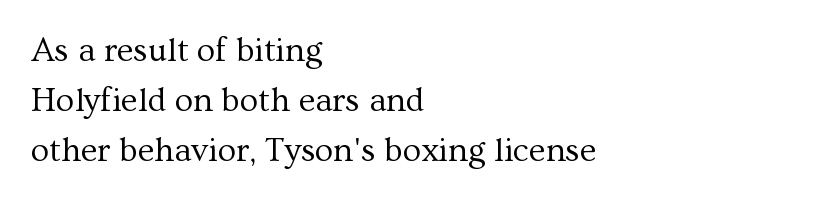
The image shows 34 px regular-weight serif type, upright; set left-aligned, normal line spacing (1.47x), normal letter spacing, not underlined; medium stroke contrast and a medium x-height.
